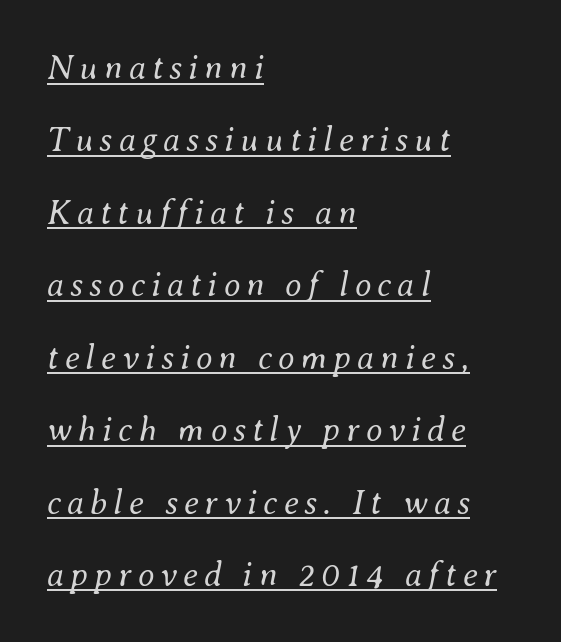
The image shows 34 px regular-weight type, italic (leaning right); set left-aligned, loose line spacing (2.13x), underlined; medium stroke contrast and a small x-height.
